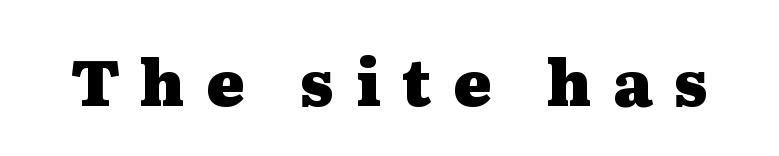
Q: Is the text bold? A: Yes.
Q: Is the text italic (slanted)? A: No, it is upright.
Q: Is the typeface a serif or a sans-serif typeface? A: Serif.
Q: Is the text underlined? A: No.
Q: Is the spacing between letters normal or unusually wide? A: Unusually wide.
Q: Width (condensed, normal, or wide)? A: Wide.
Q: Stroke contrast? A: Medium.
Q: x-height? A: Medium.
Q: Monospaced? A: No.
